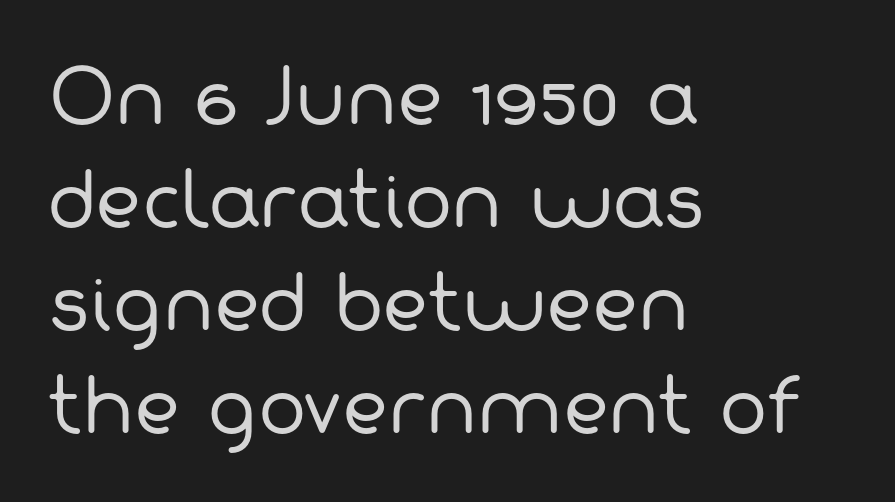
Q: Is the text bold? A: No.
Q: Is the typeface a serif or a sans-serif typeface? A: Sans-serif.
Q: Is the text underlined? A: No.
Q: How is the paragraph aligned? A: Left-aligned.
Q: Is the spacing between letters normal or unusually wide? A: Normal.
Q: Is the spacing between lines tight, normal or loose? A: Normal.
Q: Width (condensed, normal, or wide)? A: Normal.
Q: Stroke contrast? A: Low.
Q: x-height? A: Medium.
Q: Monospaced? A: No.
